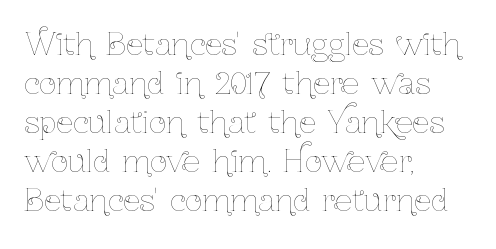
The image shows 30 px thin, condensed type, upright; set left-aligned, normal line spacing (1.3x), normal letter spacing, not underlined; low stroke contrast and a medium x-height.
